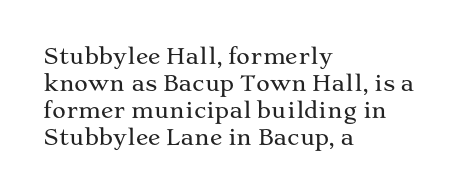
Q: Is the text italic (slanted)? A: No, it is upright.
Q: Is the text underlined? A: No.
Q: How is the paragraph aligned? A: Left-aligned.
Q: Is the spacing between letters normal or unusually wide? A: Normal.
Q: Is the spacing between lines tight, normal or loose? A: Normal.
